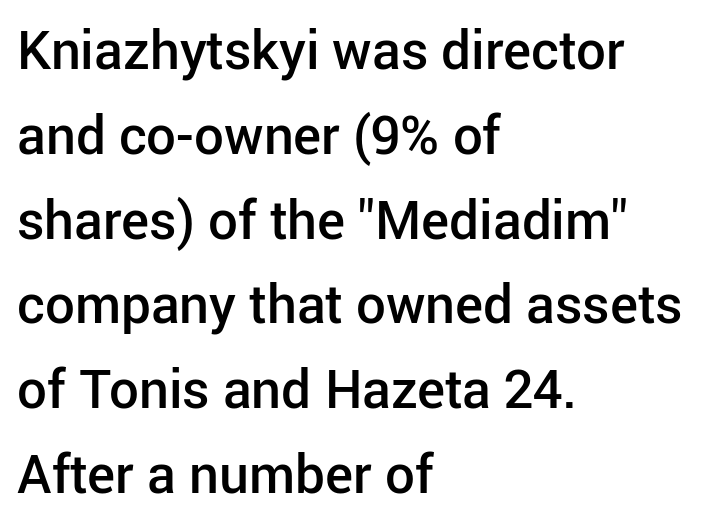
{"serif": "no", "italic": "no", "bold": "semi", "weight": "semibold", "width": "normal", "stroke_contrast": "low", "x_height": "medium", "monospaced": "no", "underline": "no", "align": "left", "line_spacing": "normal", "line_spacing_ratio": 1.6, "letter_spacing": "normal", "letter_spacing_em": 0.0, "glyph_px": 53}
